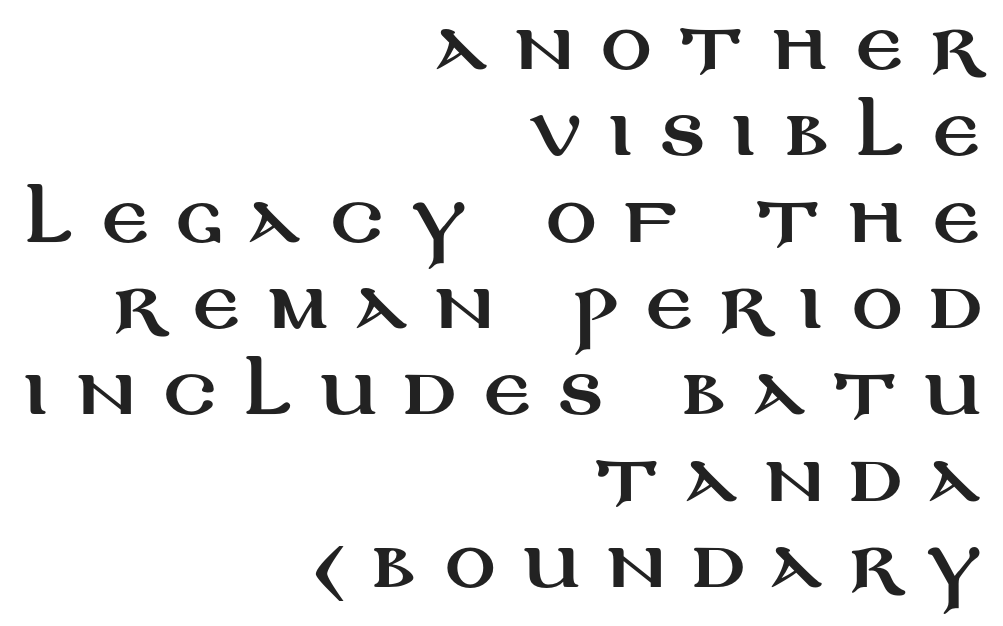
Q: Is the text italic (slanted)? A: No, it is upright.
Q: Is the typeface a serif or a sans-serif typeface? A: Sans-serif.
Q: Is the text underlined? A: No.
Q: How is the paragraph aligned? A: Right-aligned.
Q: Is the spacing between letters normal or unusually wide? A: Unusually wide.
Q: Is the spacing between lines tight, normal or loose? A: Normal.
Q: Width (condensed, normal, or wide)? A: Wide.
Q: Stroke contrast? A: Medium.
Q: x-height? A: Large.
Q: Monospaced? A: No.
